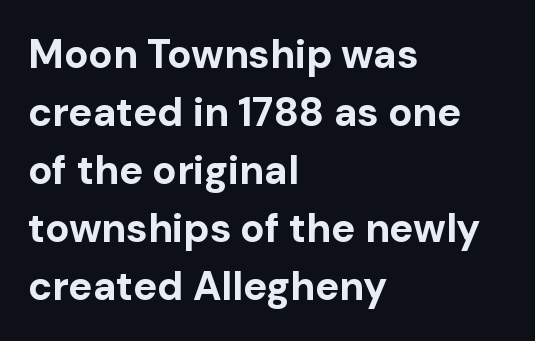
The image shows 40 px bold sans-serif type, upright; set left-aligned, normal line spacing (1.45x), normal letter spacing, not underlined; low stroke contrast and a medium x-height.
